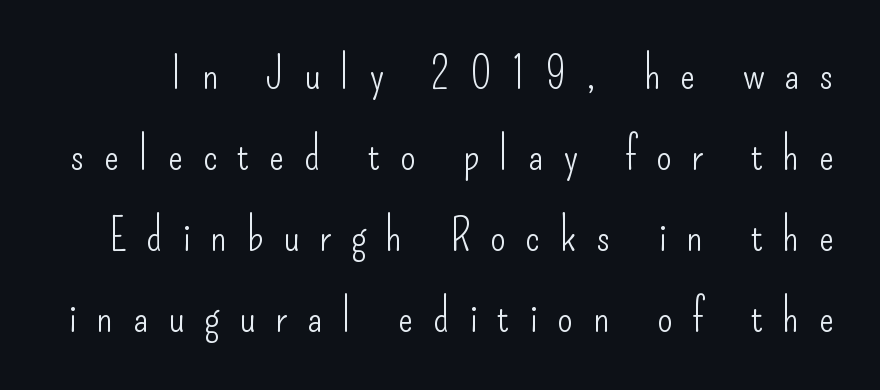
{"serif": "no", "italic": "no", "bold": "no", "weight": "light", "width": "condensed", "stroke_contrast": "low", "x_height": "small", "monospaced": "no", "underline": "no", "line_spacing_ratio": 1.8, "letter_spacing": "wide", "letter_spacing_em": 0.44, "glyph_px": 45}
